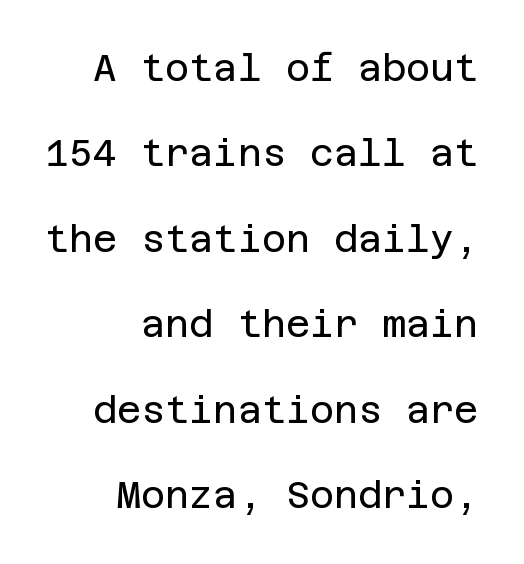
The image shows 37 px regular-weight sans-serif type, upright; set right-aligned, loose line spacing (2.31x), normal letter spacing, not underlined; low stroke contrast and a large x-height.
